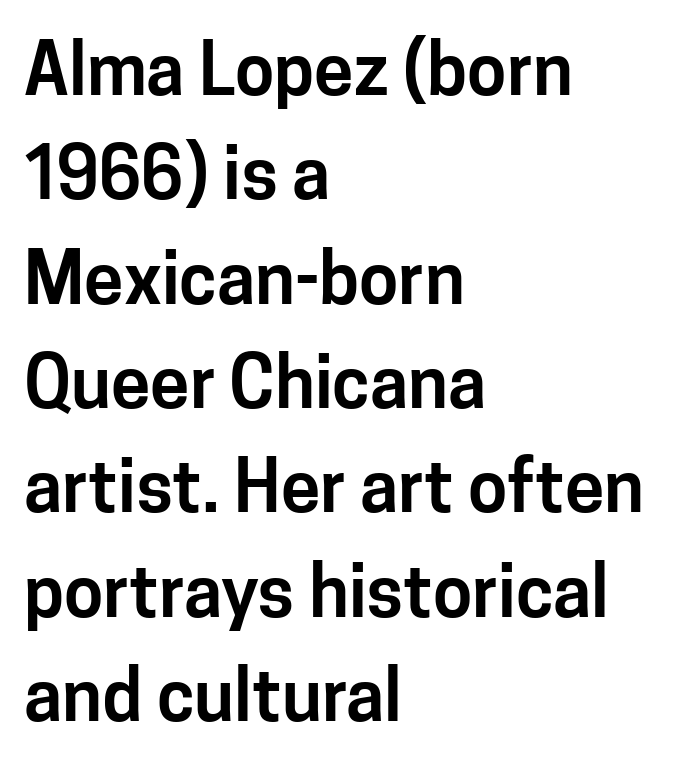
The area under the type is left untouched. These lines are rendered in a variable-pitch font. In terms of leading, this rendering sits right in the middle. Layout note: lines flush left. You can tell from the bare stems that sans-serif type was used.
